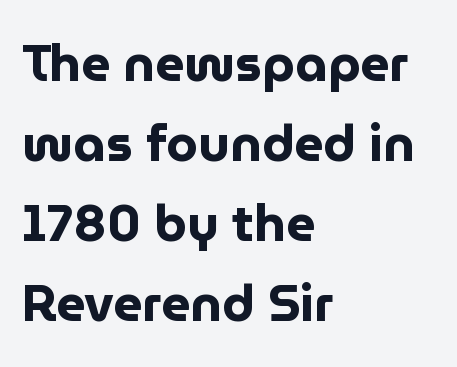
The image shows 51 px bold sans-serif type, upright; set left-aligned, normal line spacing (1.57x), normal letter spacing, not underlined; low stroke contrast and a medium x-height.
